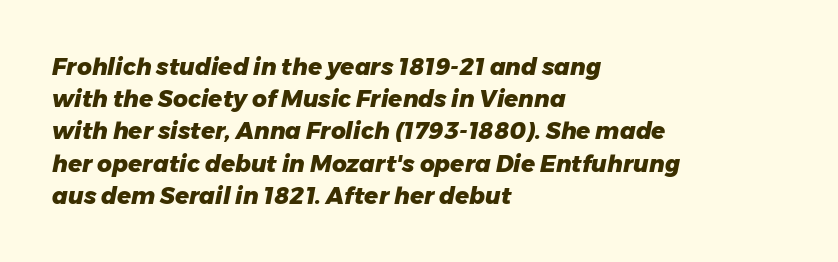
Q: Is the text bold? A: Yes.
Q: Is the text italic (slanted)? A: Yes, it leans right by about 11 degrees.
Q: Is the text underlined? A: No.
Q: How is the paragraph aligned? A: Left-aligned.
Q: Is the spacing between letters normal or unusually wide? A: Normal.
Q: Is the spacing between lines tight, normal or loose? A: Normal.
